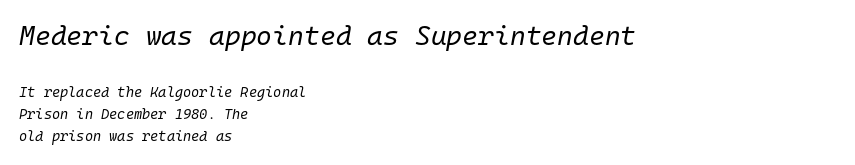
{"italic": "yes", "lean": "right", "slant_degrees": 10, "bold": "no", "underline": "no", "align": "left", "line_spacing": "normal", "line_spacing_ratio": 1.59, "letter_spacing": "normal", "letter_spacing_em": 0.0, "larger_block": "first", "size_ratio": 1.93, "glyph_px": 27}
